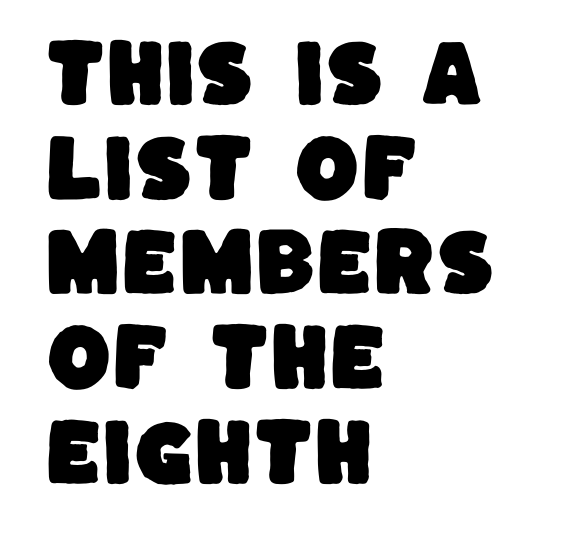
The image shows 74 px sans-serif type; set left-aligned, normal line spacing (1.28x), normal letter spacing, not underlined; low stroke contrast and a large x-height.
